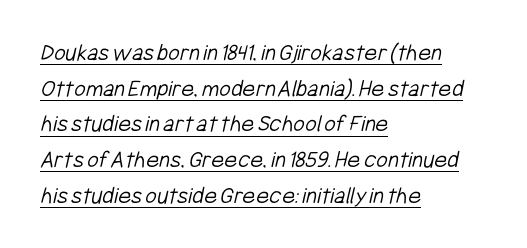
The image shows 25 px text type; set left-aligned, normal line spacing (1.43x), normal letter spacing, underlined.
